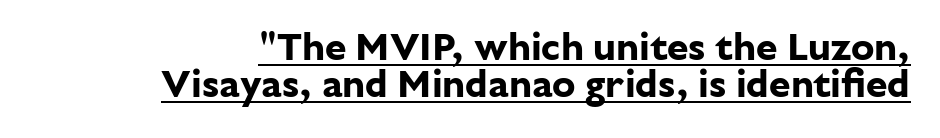
The image shows 39 px bold sans-serif type, upright; set tight line spacing (0.95x), normal letter spacing, underlined; low stroke contrast and a medium x-height.
